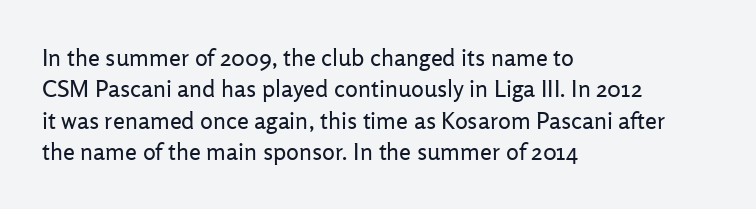
{"italic": "no", "bold": "no", "underline": "no", "align": "left", "line_spacing": "normal", "line_spacing_ratio": 1.31, "letter_spacing": "normal", "letter_spacing_em": 0.0, "glyph_px": 24}
